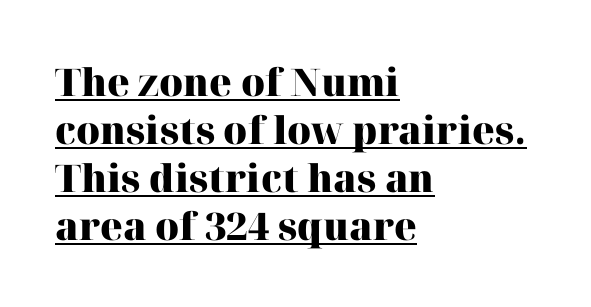
The image shows 38 px heavy serif type, upright; set left-aligned, normal line spacing (1.26x), normal letter spacing, underlined; high stroke contrast and a medium x-height.
